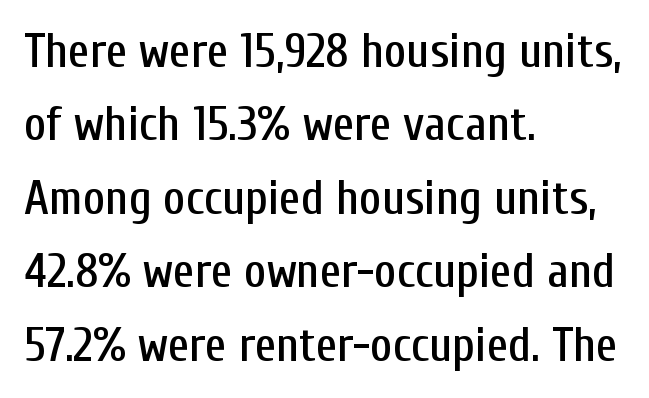
The image shows 48 px condensed sans-serif type, upright; set left-aligned, normal line spacing (1.53x), normal letter spacing, not underlined; low stroke contrast and a medium x-height.
